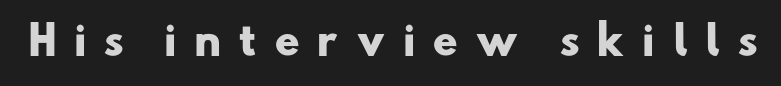
Q: Is the text bold? A: Yes.
Q: Is the typeface a serif or a sans-serif typeface? A: Sans-serif.
Q: Is the text underlined? A: No.
Q: Is the spacing between letters normal or unusually wide? A: Unusually wide.
Q: Width (condensed, normal, or wide)? A: Wide.
Q: Stroke contrast? A: Low.
Q: x-height? A: Small.
Q: Monospaced? A: No.
